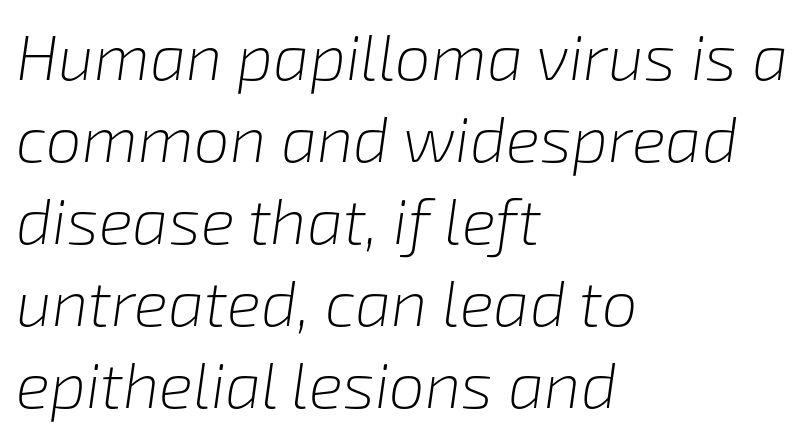
Q: Is the text bold? A: No.
Q: Is the text italic (slanted)? A: Yes, it leans right by about 8 degrees.
Q: Is the text underlined? A: No.
Q: How is the paragraph aligned? A: Left-aligned.
Q: Is the spacing between letters normal or unusually wide? A: Normal.
Q: Is the spacing between lines tight, normal or loose? A: Normal.
Q: Width (condensed, normal, or wide)? A: Normal.
Q: Stroke contrast? A: Low.
Q: x-height? A: Medium.
Q: Monospaced? A: No.
